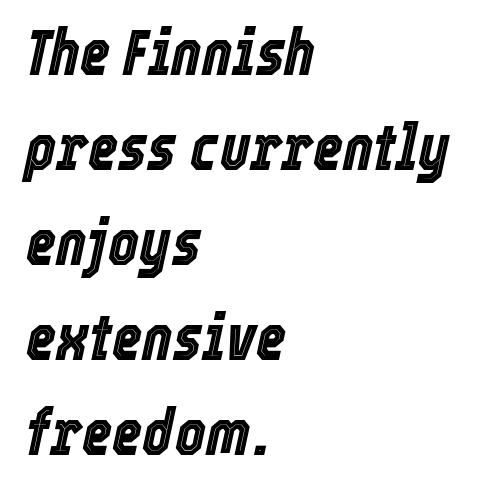
{"italic": "yes", "lean": "right", "slant_degrees": 12, "width": "condensed", "x_height": "medium", "monospaced": "no", "underline": "no", "align": "left", "line_spacing": "normal", "line_spacing_ratio": 1.46, "letter_spacing": "normal", "letter_spacing_em": 0.0, "glyph_px": 65}
